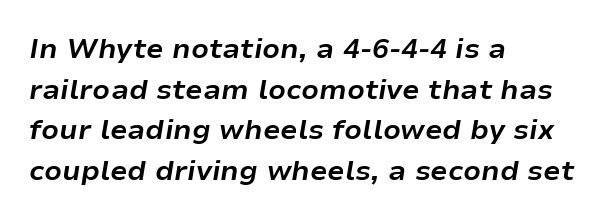
The image shows 28 px bold type, italic (leaning right); set left-aligned, normal line spacing (1.45x), normal letter spacing, not underlined; low stroke contrast and a medium x-height.
